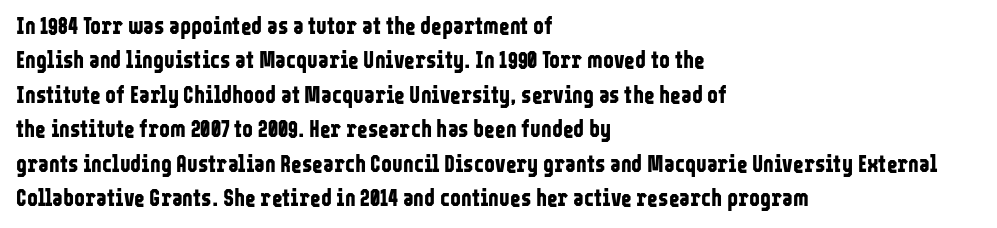
Q: Is the text bold? A: Yes.
Q: Is the text italic (slanted)? A: No, it is upright.
Q: Is the text underlined? A: No.
Q: How is the paragraph aligned? A: Left-aligned.
Q: Is the spacing between letters normal or unusually wide? A: Normal.
Q: Is the spacing between lines tight, normal or loose? A: Normal.
